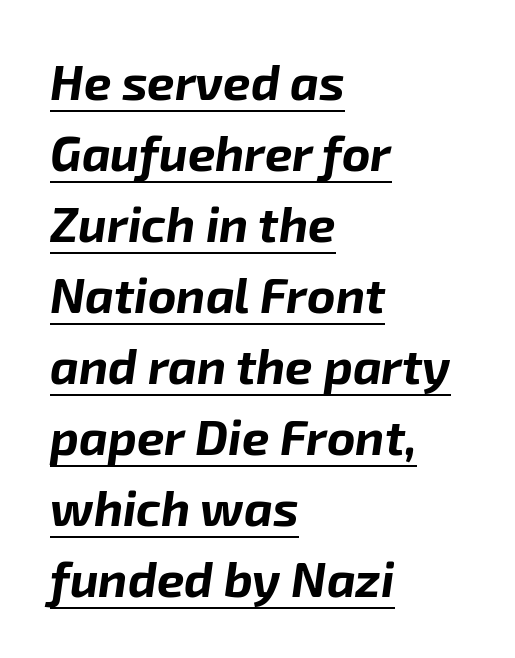
Q: Is the text bold? A: Yes.
Q: Is the text italic (slanted)? A: Yes, it leans right by about 8 degrees.
Q: Is the text underlined? A: Yes.
Q: How is the paragraph aligned? A: Left-aligned.
Q: Is the spacing between letters normal or unusually wide? A: Normal.
Q: Is the spacing between lines tight, normal or loose? A: Normal.
Q: Width (condensed, normal, or wide)? A: Normal.
Q: Stroke contrast? A: Low.
Q: x-height? A: Medium.
Q: Monospaced? A: No.
